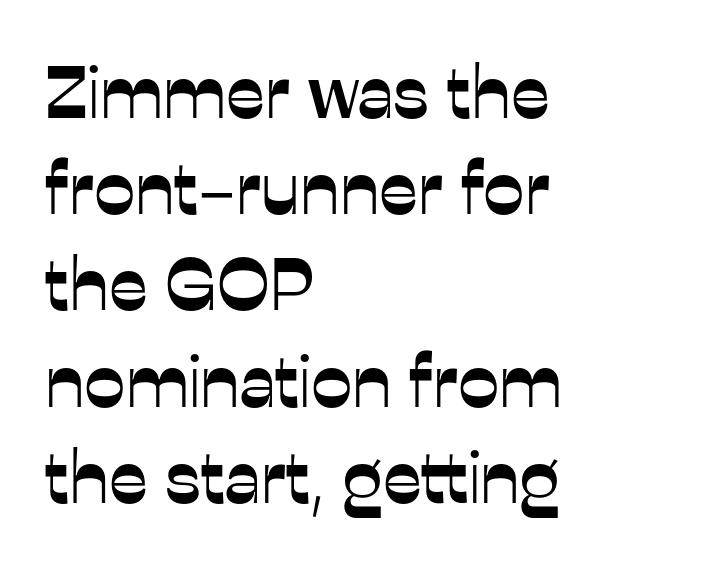
A typesetter would call this leading conventional body-copy spacing. Only glyphs here, with clear space below each row. In terms of letterspacing, this is plain default setting. The compositor pushed each line to the left boundary. Character widths vary here, with narrow letters taking less room than wide ones.
